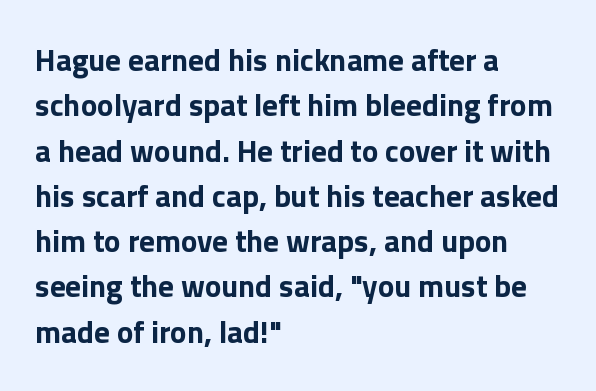
Q: Is the text bold? A: Yes.
Q: Is the text italic (slanted)? A: No, it is upright.
Q: Is the typeface a serif or a sans-serif typeface? A: Sans-serif.
Q: Is the text underlined? A: No.
Q: How is the paragraph aligned? A: Left-aligned.
Q: Is the spacing between letters normal or unusually wide? A: Normal.
Q: Is the spacing between lines tight, normal or loose? A: Normal.
Q: Width (condensed, normal, or wide)? A: Normal.
Q: Stroke contrast? A: Low.
Q: x-height? A: Medium.
Q: Monospaced? A: No.
